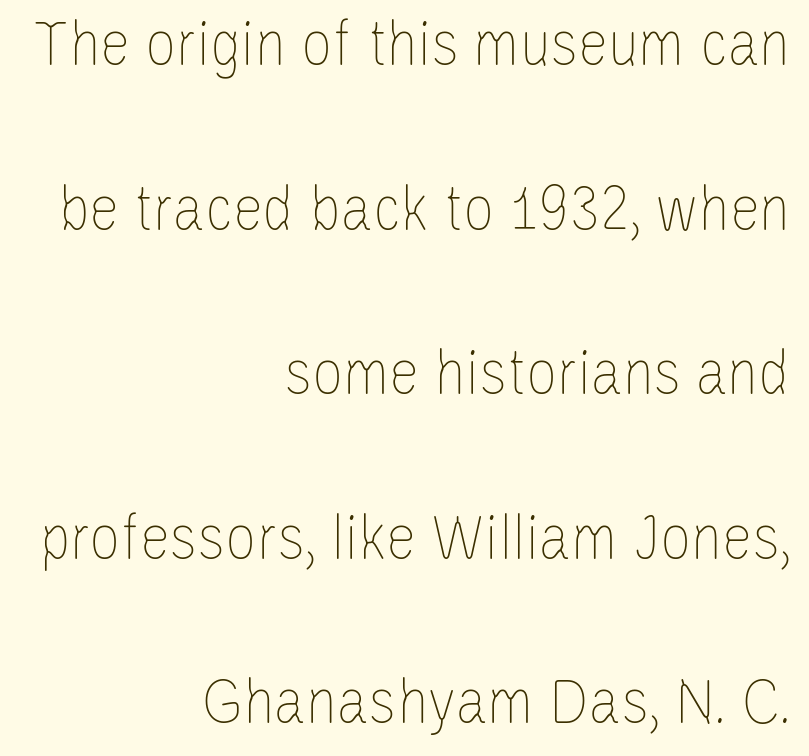
Q: Is the text bold? A: No.
Q: Is the text italic (slanted)? A: No, it is upright.
Q: Is the text underlined? A: No.
Q: How is the paragraph aligned? A: Right-aligned.
Q: Is the spacing between letters normal or unusually wide? A: Normal.
Q: Is the spacing between lines tight, normal or loose? A: Loose.
Q: Width (condensed, normal, or wide)? A: Condensed.
Q: Stroke contrast? A: Low.
Q: x-height? A: Large.
Q: Monospaced? A: No.
